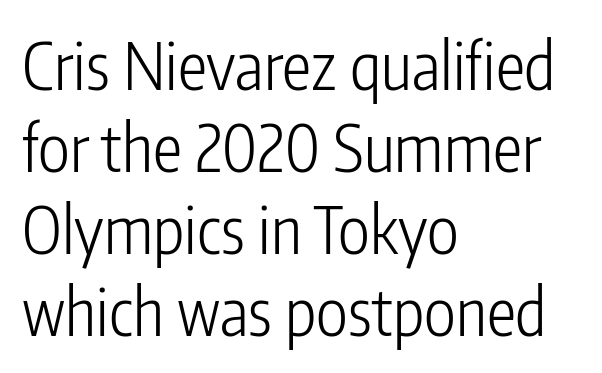
The image shows 66 px light, condensed sans-serif type, upright; set left-aligned, line spacing 1.24x, normal letter spacing, not underlined; low stroke contrast and a medium x-height.
